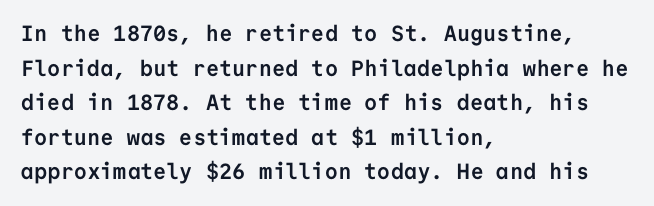
The image shows 22 px bold type, upright; set left-aligned, normal line spacing (1.57x), normal letter spacing, not underlined.
